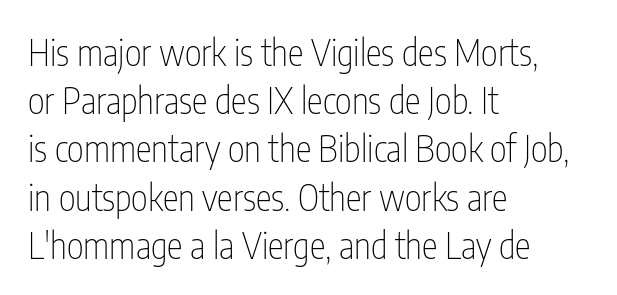
The image shows 36 px thin, condensed sans-serif type, upright; set left-aligned, normal line spacing (1.34x), normal letter spacing, not underlined; low stroke contrast and a medium x-height.
